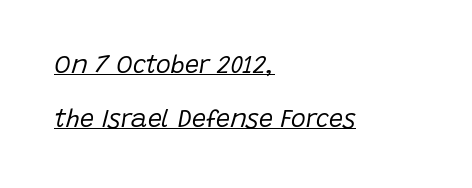
Q: Is the text bold? A: No.
Q: Is the text italic (slanted)? A: Yes, it leans right by about 15 degrees.
Q: Is the text underlined? A: Yes.
Q: How is the paragraph aligned? A: Left-aligned.
Q: Is the spacing between letters normal or unusually wide? A: Normal.
Q: Is the spacing between lines tight, normal or loose? A: Loose.
